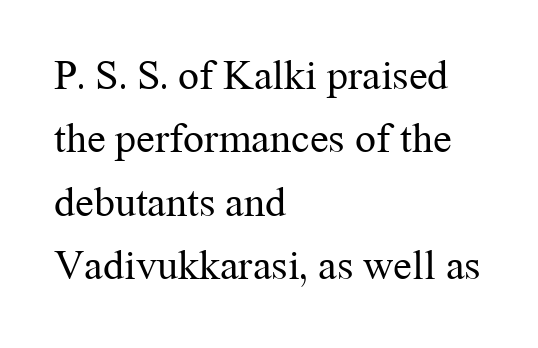
Q: Is the text bold? A: No.
Q: Is the text italic (slanted)? A: No, it is upright.
Q: Is the typeface a serif or a sans-serif typeface? A: Serif.
Q: Is the text underlined? A: No.
Q: How is the paragraph aligned? A: Left-aligned.
Q: Is the spacing between letters normal or unusually wide? A: Normal.
Q: Is the spacing between lines tight, normal or loose? A: Normal.
Q: Width (condensed, normal, or wide)? A: Normal.
Q: Stroke contrast? A: Medium.
Q: x-height? A: Medium.
Q: Monospaced? A: No.
